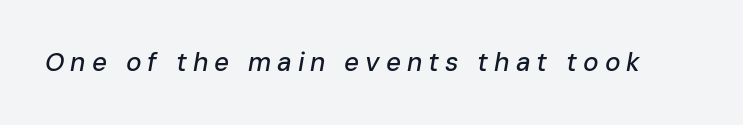
The image shows 26 px text type, italic (leaning right); set unusually wide letter spacing (+0.23 em), not underlined.
